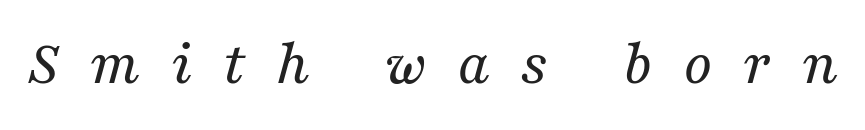
The image shows 64 px regular-weight serif type, italic (leaning right); set unusually wide letter spacing (+0.47 em), not underlined; medium stroke contrast and a medium x-height.
